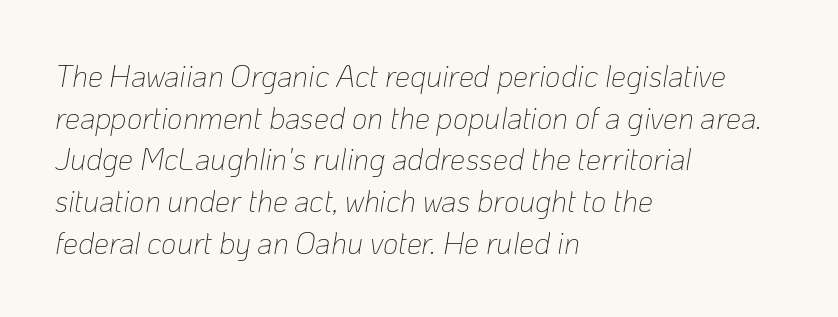
{"italic": "yes", "lean": "right", "slant_degrees": 10, "bold": "no", "weight": "thin", "width": "normal", "stroke_contrast": "low", "x_height": "medium", "monospaced": "no", "underline": "no", "align": "left", "line_spacing": "normal", "line_spacing_ratio": 1.39, "letter_spacing": "normal", "letter_spacing_em": 0.0, "glyph_px": 30}
